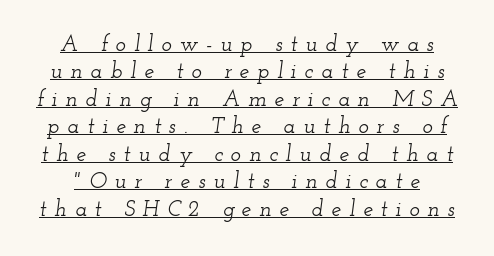
{"italic": "yes", "lean": "right", "slant_degrees": 12, "underline": "yes", "line_spacing": "normal", "line_spacing_ratio": 1.25, "letter_spacing": "wide", "letter_spacing_em": 0.36, "glyph_px": 22}
